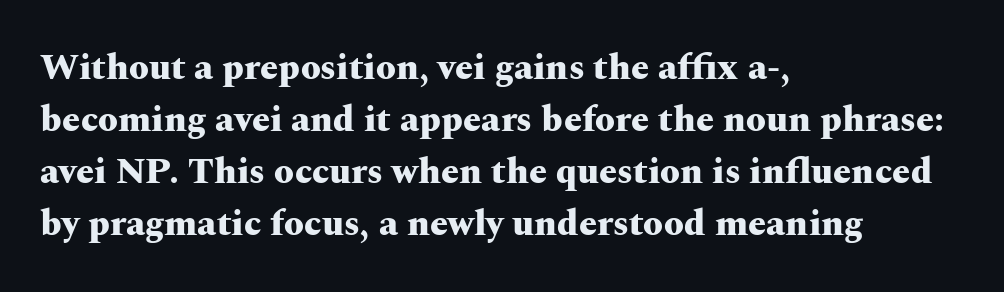
The image shows 36 px heavy, wide serif type, upright; set left-aligned, normal line spacing (1.44x), normal letter spacing, not underlined; medium stroke contrast and a medium x-height.
